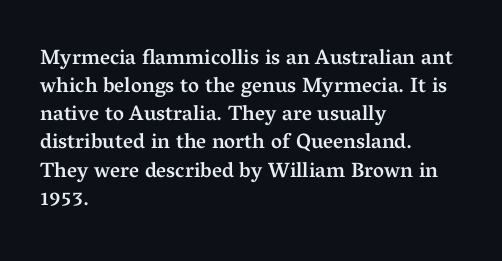
Q: Is the text bold? A: Semi-bold.
Q: Is the text italic (slanted)? A: No, it is upright.
Q: Is the text underlined? A: No.
Q: How is the paragraph aligned? A: Left-aligned.
Q: Is the spacing between letters normal or unusually wide? A: Normal.
Q: Is the spacing between lines tight, normal or loose? A: Normal.
